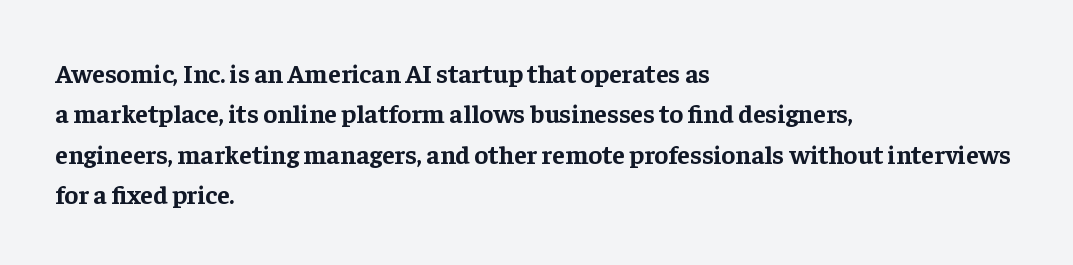
A classic flush-left, rag-right setting is used for this passage. Rows of type keep a routine distance in the vertical direction. Descenders are the only things crossing below the line. The strokes are fattened all the way to bold. Tracking value appears to be zero — textbook default spacing.
